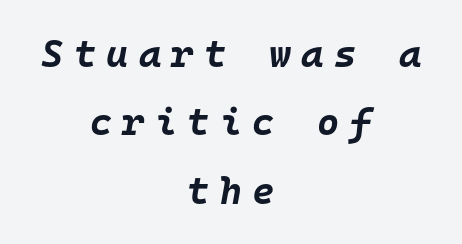
The image shows 38 px bold type, italic (leaning right), monospaced; set centered, line spacing 1.8x, unusually wide letter spacing (+0.27 em), not underlined; low stroke contrast and a large x-height.
